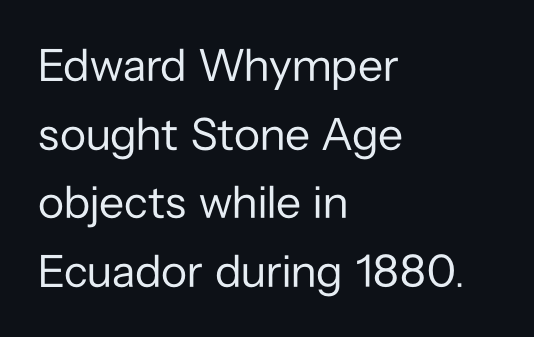
{"serif": "no", "italic": "no", "bold": "no", "weight": "regular", "width": "normal", "stroke_contrast": "low", "x_height": "medium", "monospaced": "no", "underline": "no", "align": "left", "line_spacing": "normal", "line_spacing_ratio": 1.49, "letter_spacing": "normal", "letter_spacing_em": 0.0, "glyph_px": 46}
